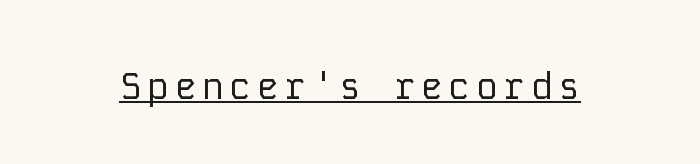
The image shows 37 px regular-weight sans-serif type, upright, monospaced; set underlined; low stroke contrast and a medium x-height.
